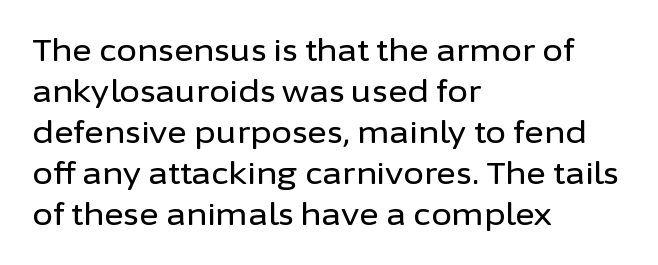
The image shows 30 px sans-serif type, upright; set left-aligned, normal line spacing (1.37x), normal letter spacing, not underlined; low stroke contrast and a medium x-height.
